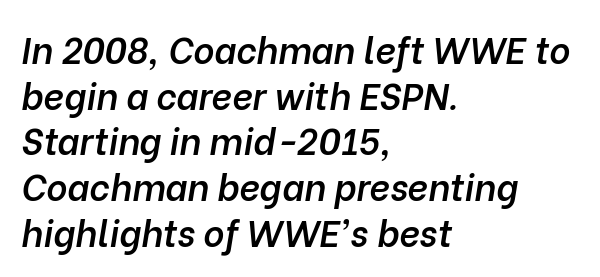
{"italic": "yes", "lean": "right", "slant_degrees": 10, "bold": "semi", "weight": "semibold", "width": "normal", "stroke_contrast": "low", "x_height": "medium", "monospaced": "no", "underline": "no", "align": "left", "line_spacing": "normal", "line_spacing_ratio": 1.27, "letter_spacing": "normal", "letter_spacing_em": 0.0, "glyph_px": 36}
